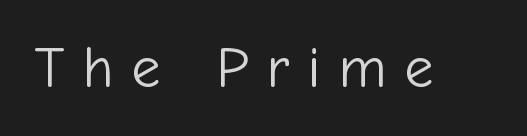
Q: Is the text bold? A: No.
Q: Is the text italic (slanted)? A: No, it is upright.
Q: Is the typeface a serif or a sans-serif typeface? A: Sans-serif.
Q: Is the text underlined? A: No.
Q: Is the spacing between letters normal or unusually wide? A: Unusually wide.
Q: Width (condensed, normal, or wide)? A: Normal.
Q: Stroke contrast? A: Low.
Q: x-height? A: Medium.
Q: Monospaced? A: No.
